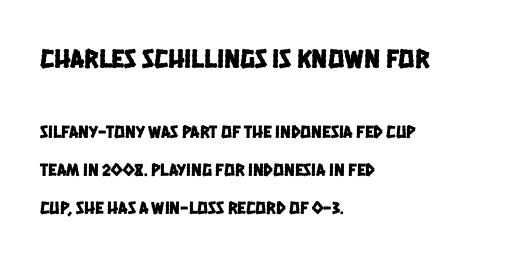
Q: Is the text underlined? A: No.
Q: How is the paragraph aligned? A: Left-aligned.
Q: Is the spacing between letters normal or unusually wide? A: Normal.
Q: Is the spacing between lines tight, normal or loose? A: Loose.
Q: Which block of text is set in a larger size, the first (top) or the second (bottom)? A: The first (top) one.
